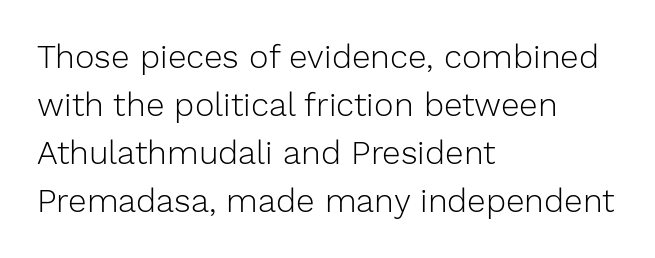
{"serif": "no", "italic": "no", "bold": "no", "weight": "light", "width": "normal", "stroke_contrast": "low", "x_height": "medium", "monospaced": "no", "underline": "no", "align": "left", "line_spacing": "normal", "line_spacing_ratio": 1.45, "letter_spacing": "normal", "letter_spacing_em": 0.0, "glyph_px": 33}
